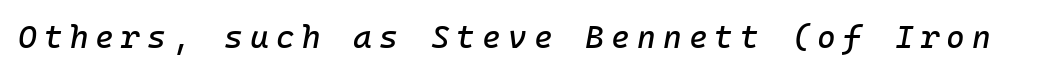
Between one letter and the next there's a generous, obvious gap. These lines were composed using italics. Lines of text with bare space underneath.
